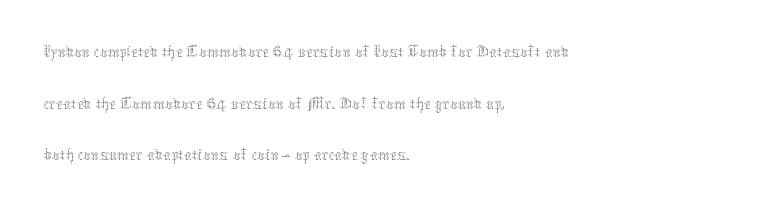
Q: Is the text bold? A: No.
Q: Is the text italic (slanted)? A: No, it is upright.
Q: Is the text underlined? A: No.
Q: How is the paragraph aligned? A: Left-aligned.
Q: Is the spacing between letters normal or unusually wide? A: Normal.
Q: Is the spacing between lines tight, normal or loose? A: Normal.
Q: Width (condensed, normal, or wide)? A: Normal.
Q: Stroke contrast? A: Medium.
Q: x-height? A: Medium.
Q: Monospaced? A: No.
